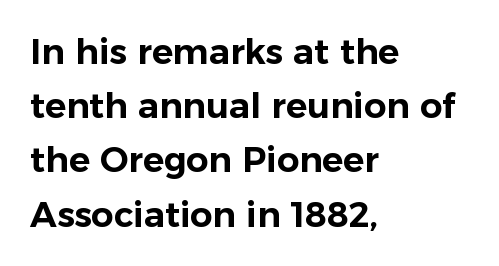
{"serif": "no", "italic": "no", "width": "normal", "stroke_contrast": "low", "x_height": "medium", "monospaced": "no", "underline": "no", "align": "left", "line_spacing": "normal", "line_spacing_ratio": 1.55, "letter_spacing": "normal", "letter_spacing_em": 0.0, "glyph_px": 35}
